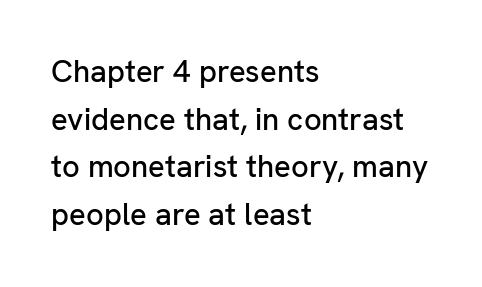
Designer's note — italics off, roman on. Glance below the letters and you will spot only blank space. The tracking reads as untouched default to a designer's eye. These lines are rendered in a variable-pitch font.
